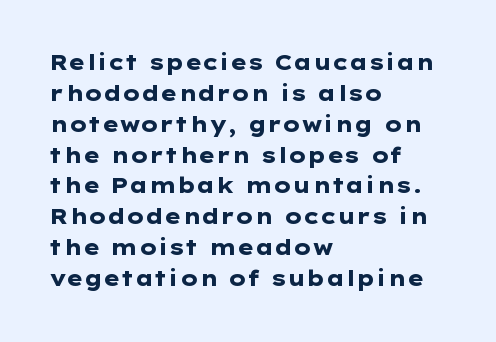
The image shows 21 px bold type, upright; set left-aligned, normal line spacing (1.47x), normal letter spacing, not underlined.
